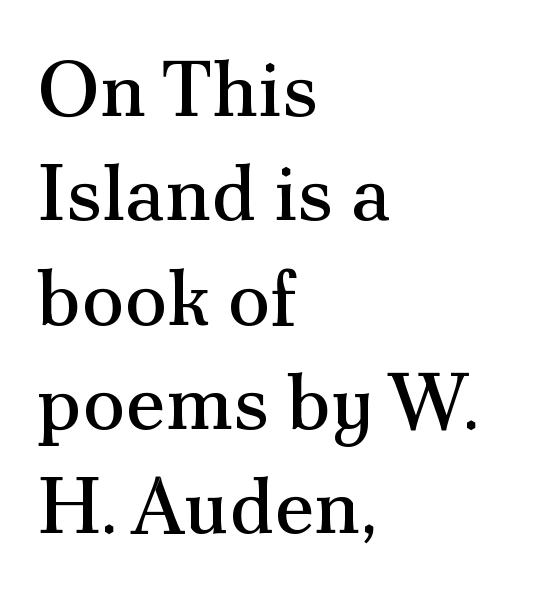
{"serif": "yes", "italic": "no", "bold": "no", "weight": "regular", "width": "normal", "stroke_contrast": "medium", "x_height": "small", "monospaced": "no", "underline": "no", "align": "left", "line_spacing": "normal", "line_spacing_ratio": 1.32, "letter_spacing": "normal", "letter_spacing_em": 0.0, "glyph_px": 79}
